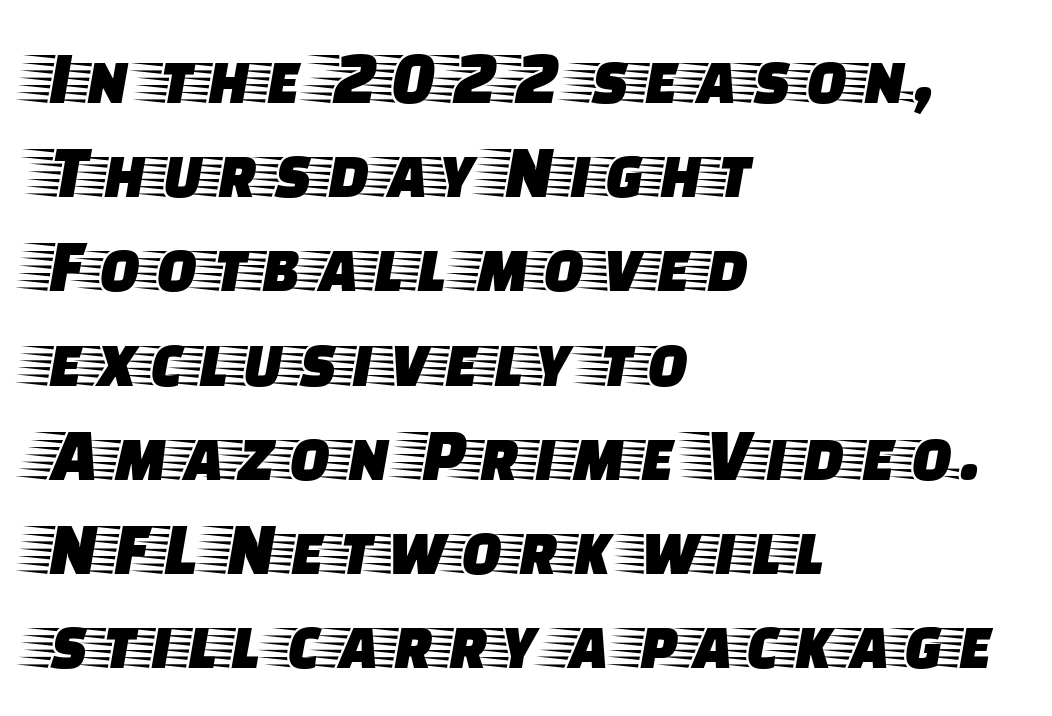
Letter spacing: default. The text was rendered using a seriffed face with decorative stroke endings. Varying glyph widths throughout — classic text-font behaviour. Each line starts at the same left margin while the right side varies. Descenders hang freely into open space.
